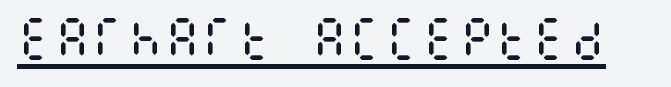
The passage shown is underscored from start to finish. The lettering holds an erect, upright posture throughout. A typesetter would call this zero additional tracking. Nothing heavy about these letters — not bold at all.
